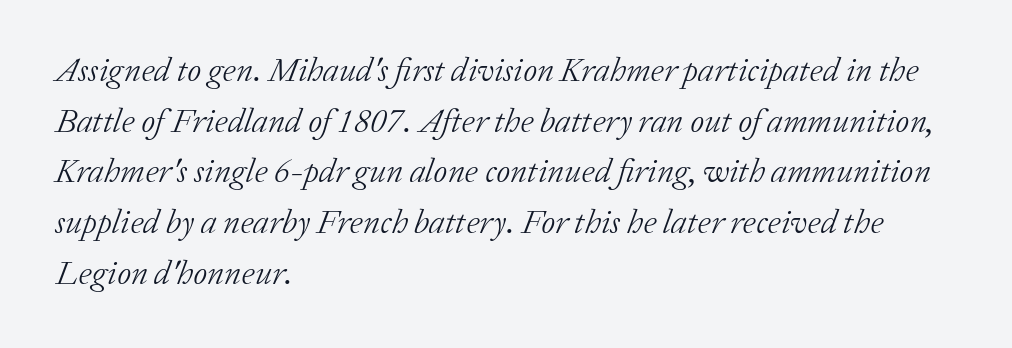
Q: Is the text bold? A: No.
Q: Is the text italic (slanted)? A: Yes, it leans right by about 20 degrees.
Q: Is the typeface a serif or a sans-serif typeface? A: Serif.
Q: Is the text underlined? A: No.
Q: How is the paragraph aligned? A: Left-aligned.
Q: Is the spacing between letters normal or unusually wide? A: Normal.
Q: Is the spacing between lines tight, normal or loose? A: Normal.
Q: Width (condensed, normal, or wide)? A: Normal.
Q: Stroke contrast? A: Low.
Q: x-height? A: Medium.
Q: Monospaced? A: No.
